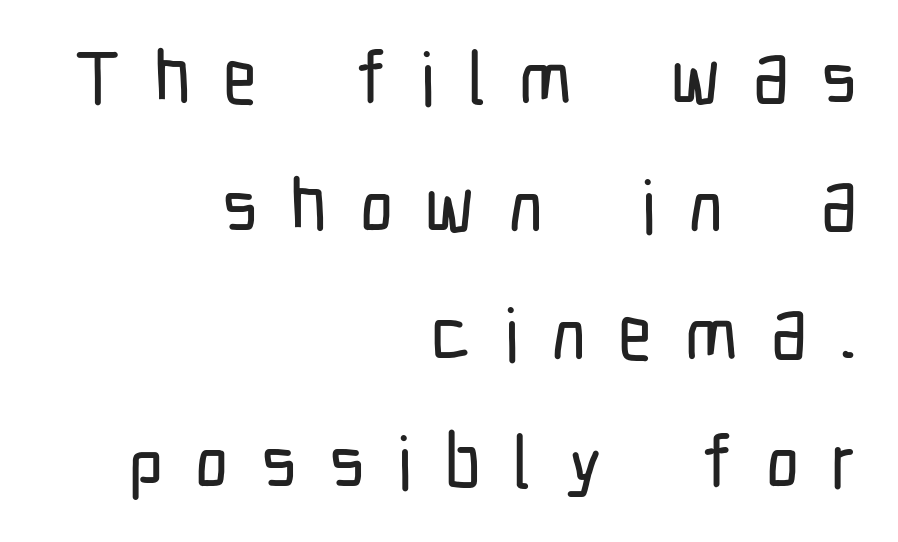
The specimen omits any rule beneath the text block's lines. Font category for this specimen: sans-serif. This rendering widens character spacing well past its baseline value. Quick note: not italic, upright. All the whitespace from short lines collects on the left.
